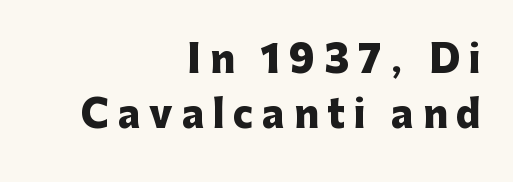
Q: Is the text bold? A: Yes.
Q: Is the text italic (slanted)? A: No, it is upright.
Q: Is the typeface a serif or a sans-serif typeface? A: Sans-serif.
Q: Is the text underlined? A: No.
Q: How is the paragraph aligned? A: Right-aligned.
Q: Is the spacing between letters normal or unusually wide? A: Unusually wide.
Q: Is the spacing between lines tight, normal or loose? A: Normal.
Q: Width (condensed, normal, or wide)? A: Normal.
Q: Stroke contrast? A: Low.
Q: x-height? A: Medium.
Q: Monospaced? A: No.
